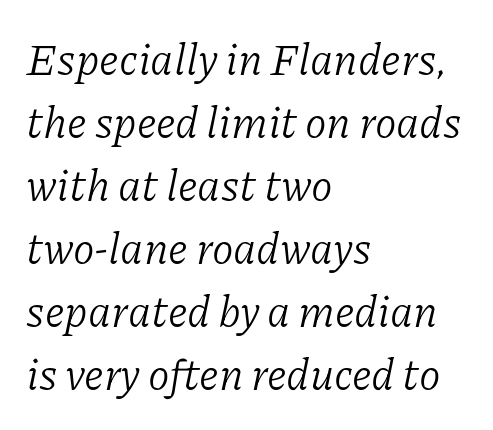
Type style note: has serifs. The tracking reads as untouched default to a designer's eye. The rendering uses natural spacing where letterforms have individual widths. Bold? No — there's no thickening of the strokes.
